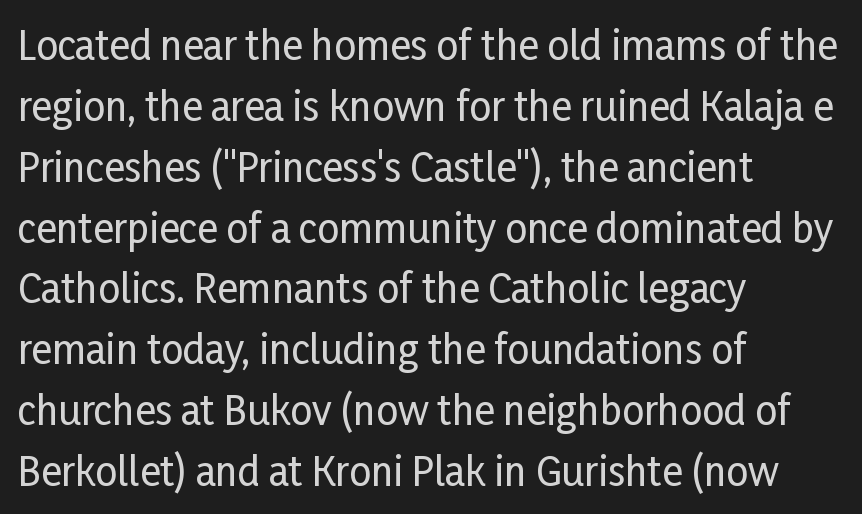
The image shows 39 px condensed sans-serif type, upright; set left-aligned, normal line spacing (1.56x), normal letter spacing, not underlined; low stroke contrast and a medium x-height.
